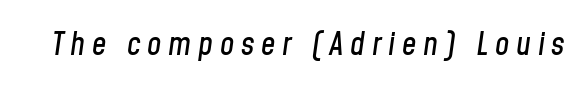
A typesetter would mark this as italic. Think of a printed novel: that variable character pitch is what you see here. The tracking jumps out immediately: characters are airy and widely separated. The zone under the glyphs is completely vacant.
